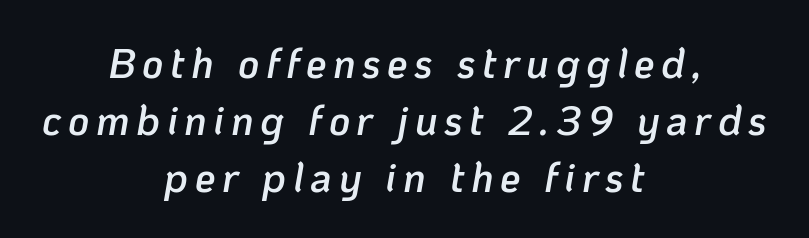
Caption: semibold face, moderately heavy strokes. The setting favours the middle, as headings and verse often do. Reading down the column, the eye jumps a familiar distance to each next line. The whole block is typeset with a tilt. Character widths vary here, with narrow letters taking less room than wide ones.
